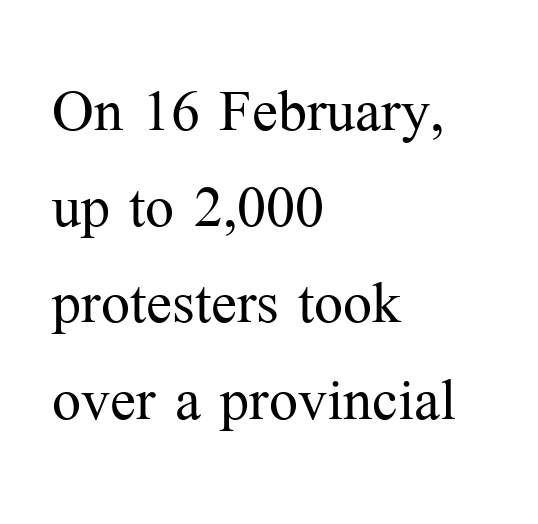
This rendering uses left alignment, leaving the right contour irregular. The space between consecutive lines is moderate. The string is rendered with underlining switched off. Default kerning and tracking; the words read as compact shapes.
